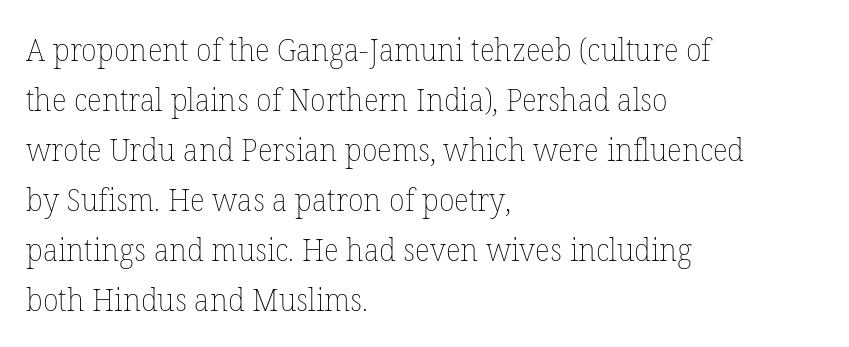
The image shows 32 px thin type, upright; set left-aligned, normal line spacing (1.56x), normal letter spacing, not underlined; low stroke contrast and a medium x-height.
